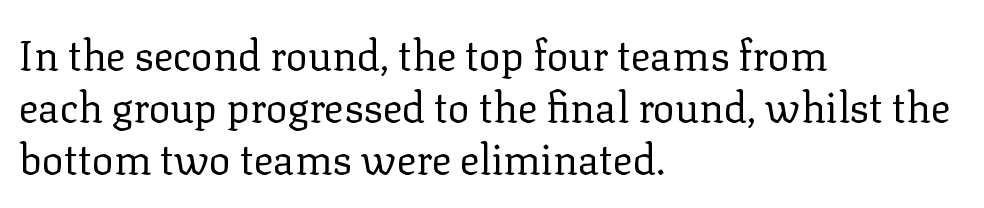
{"serif": "yes", "italic": "no", "bold": "no", "weight": "regular", "width": "normal", "stroke_contrast": "low", "x_height": "medium", "monospaced": "no", "underline": "no", "align": "left", "line_spacing": "normal", "line_spacing_ratio": 1.27, "letter_spacing": "normal", "letter_spacing_em": 0.0, "glyph_px": 41}
